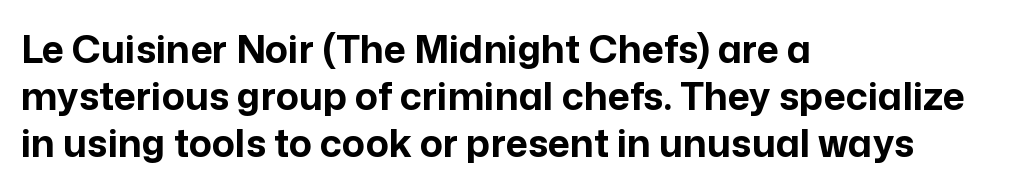
Q: Is the text bold? A: Yes.
Q: Is the text italic (slanted)? A: No, it is upright.
Q: Is the typeface a serif or a sans-serif typeface? A: Sans-serif.
Q: Is the text underlined? A: No.
Q: How is the paragraph aligned? A: Left-aligned.
Q: Is the spacing between letters normal or unusually wide? A: Normal.
Q: Width (condensed, normal, or wide)? A: Normal.
Q: Stroke contrast? A: Low.
Q: x-height? A: Medium.
Q: Monospaced? A: No.
